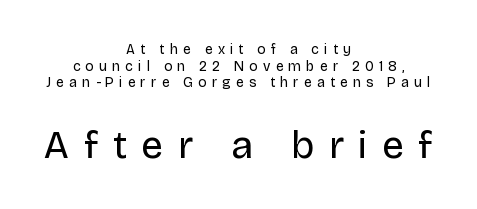
{"serif": "no", "italic": "no", "bold": "no", "weight": "regular", "width": "normal", "stroke_contrast": "low", "x_height": "large", "monospaced": "no", "underline": "no", "align": "center", "line_spacing_ratio": 1.18, "letter_spacing": "wide", "letter_spacing_em": 0.37, "larger_block": "second", "size_ratio": 2.79, "glyph_px": 39}
